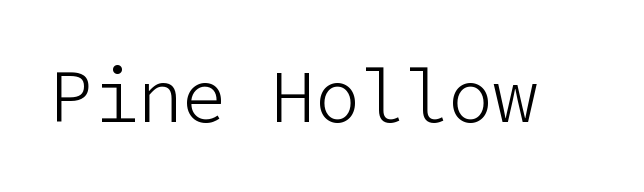
Q: Is the text bold? A: No.
Q: Is the text italic (slanted)? A: No, it is upright.
Q: Is the typeface a serif or a sans-serif typeface? A: Sans-serif.
Q: Is the text underlined? A: No.
Q: Is the spacing between letters normal or unusually wide? A: Normal.
Q: Width (condensed, normal, or wide)? A: Normal.
Q: Stroke contrast? A: Low.
Q: x-height? A: Medium.
